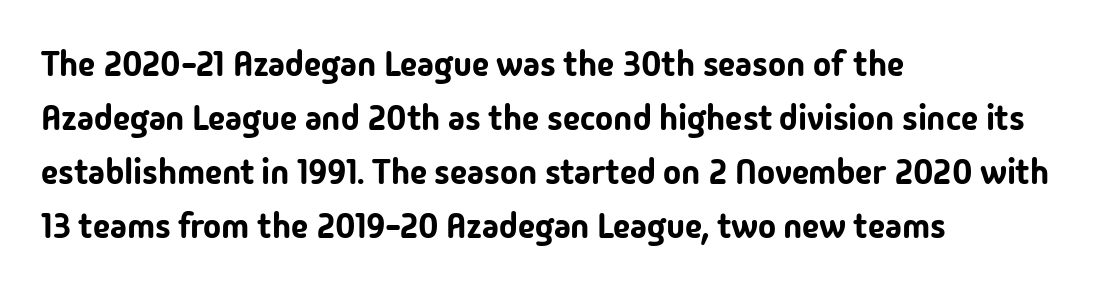
{"serif": "no", "italic": "no", "width": "normal", "stroke_contrast": "low", "x_height": "medium", "monospaced": "no", "underline": "no", "align": "left", "line_spacing": "normal", "line_spacing_ratio": 1.59, "letter_spacing": "normal", "letter_spacing_em": 0.0, "glyph_px": 34}
